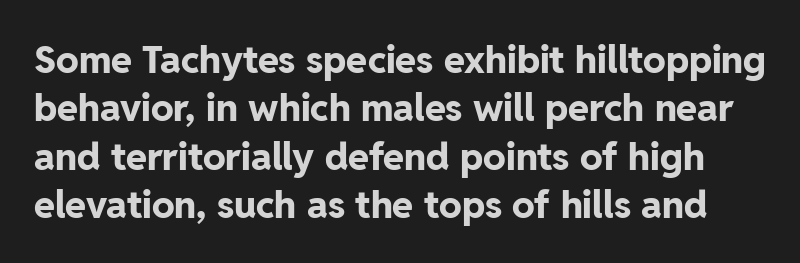
The image shows 38 px bold sans-serif type, upright; set normal line spacing (1.27x), normal letter spacing, not underlined; low stroke contrast and a medium x-height.
